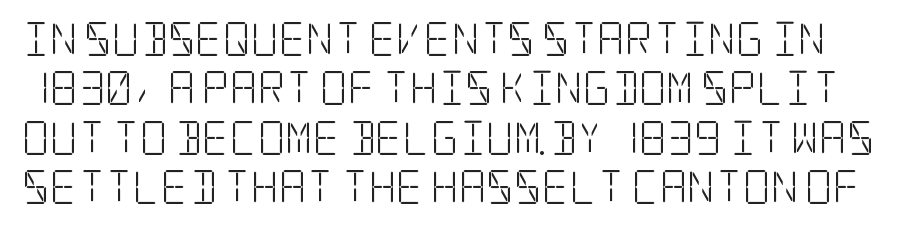
The image shows 34 px light, condensed serif type, upright; set normal line spacing (1.45x), normal letter spacing, not underlined; low stroke contrast and a large x-height.
